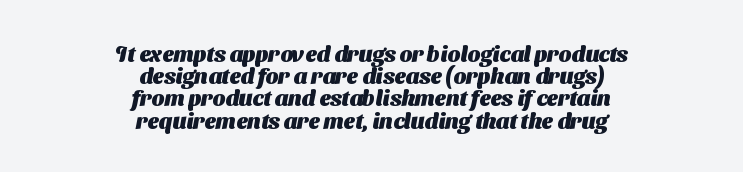
The image shows 22 px bold type; set centered, tight line spacing (1.01x), normal letter spacing, not underlined.
